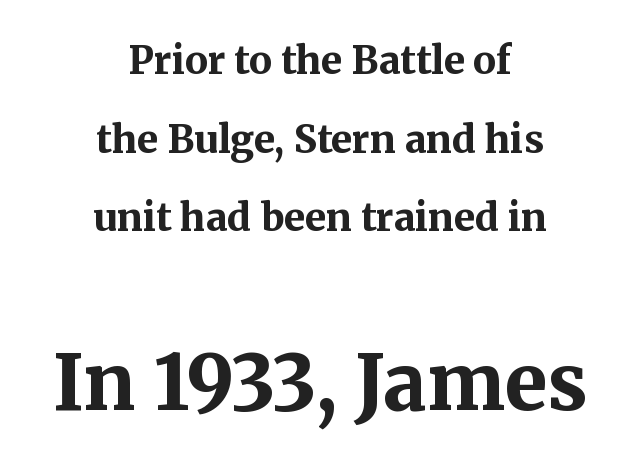
{"serif": "yes", "italic": "no", "bold": "yes", "weight": "bold", "width": "normal", "stroke_contrast": "medium", "x_height": "medium", "monospaced": "no", "underline": "no", "align": "center", "line_spacing": "loose", "line_spacing_ratio": 2.07, "letter_spacing": "normal", "letter_spacing_em": 0.0, "larger_block": "second", "size_ratio": 2.03, "glyph_px": 77}
